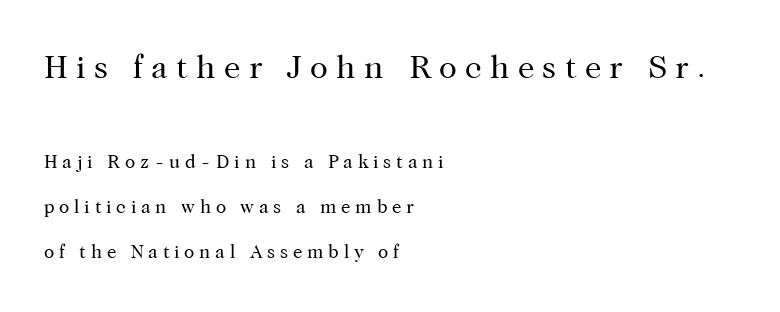
The image shows 33 px regular-weight serif type, upright; set left-aligned, loose line spacing (2.36x), unusually wide letter spacing (+0.25 em), not underlined; the first (top) block is 1.74x larger; high stroke contrast and a medium x-height.
